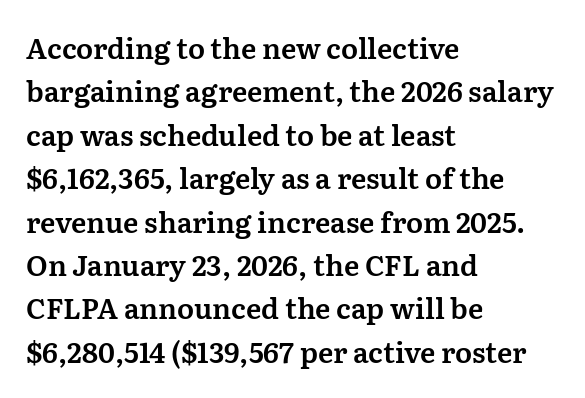
{"serif": "yes", "italic": "no", "width": "normal", "stroke_contrast": "medium", "x_height": "medium", "monospaced": "no", "underline": "no", "align": "left", "line_spacing": "normal", "line_spacing_ratio": 1.55, "letter_spacing": "normal", "letter_spacing_em": 0.0, "glyph_px": 28}
